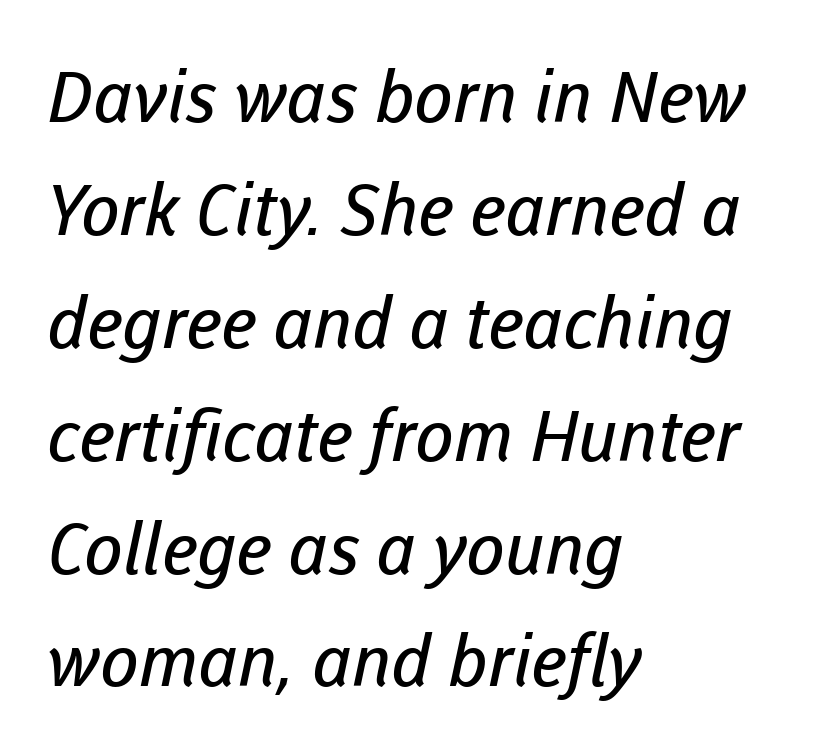
Q: Is the text bold? A: No.
Q: Is the typeface a serif or a sans-serif typeface? A: Sans-serif.
Q: Is the text underlined? A: No.
Q: How is the paragraph aligned? A: Left-aligned.
Q: Is the spacing between letters normal or unusually wide? A: Normal.
Q: Is the spacing between lines tight, normal or loose? A: Normal.
Q: Width (condensed, normal, or wide)? A: Normal.
Q: Stroke contrast? A: Low.
Q: x-height? A: Medium.
Q: Monospaced? A: No.
